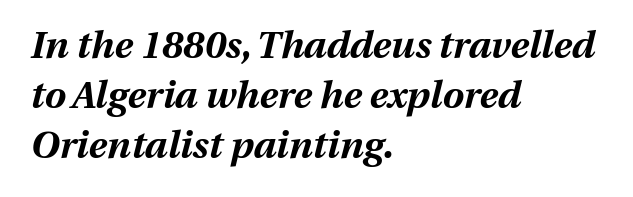
{"italic": "yes", "lean": "right", "slant_degrees": 13, "bold": "yes", "weight": "bold", "width": "normal", "stroke_contrast": "medium", "x_height": "medium", "monospaced": "no", "underline": "no", "align": "left", "line_spacing": "normal", "line_spacing_ratio": 1.31, "letter_spacing": "normal", "letter_spacing_em": 0.0, "glyph_px": 38}
